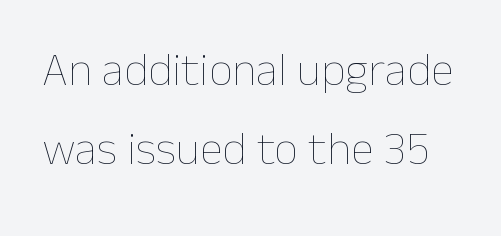
Q: Is the text bold? A: No.
Q: Is the text italic (slanted)? A: No, it is upright.
Q: Is the text underlined? A: No.
Q: Is the spacing between letters normal or unusually wide? A: Normal.
Q: Is the spacing between lines tight, normal or loose? A: Normal.
Q: Width (condensed, normal, or wide)? A: Normal.
Q: Stroke contrast? A: Low.
Q: x-height? A: Medium.
Q: Monospaced? A: No.
